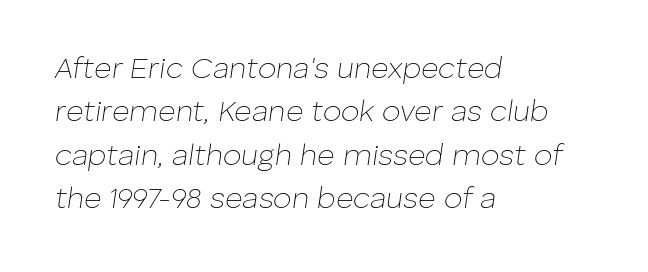
{"italic": "yes", "lean": "right", "slant_degrees": 8, "bold": "no", "weight": "thin", "width": "normal", "stroke_contrast": "low", "x_height": "medium", "monospaced": "no", "underline": "no", "align": "left", "line_spacing": "normal", "line_spacing_ratio": 1.45, "letter_spacing": "normal", "letter_spacing_em": 0.0, "glyph_px": 30}
